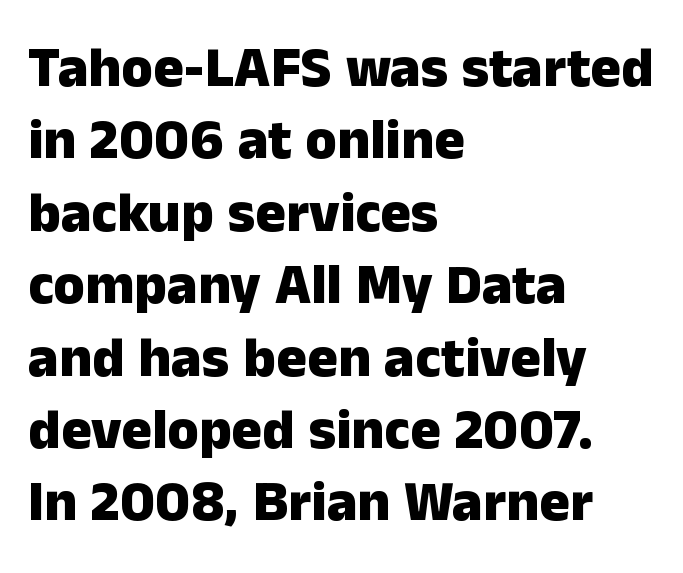
Descenders are the only things crossing below the line. In terms of letterform style, serifs are entirely absent. These lines sit exactly where default settings would place them. Which margin do the lines hug? The left one — the right edge is uneven. Notice how thick the strokes are: this is what a full bold looks like.
